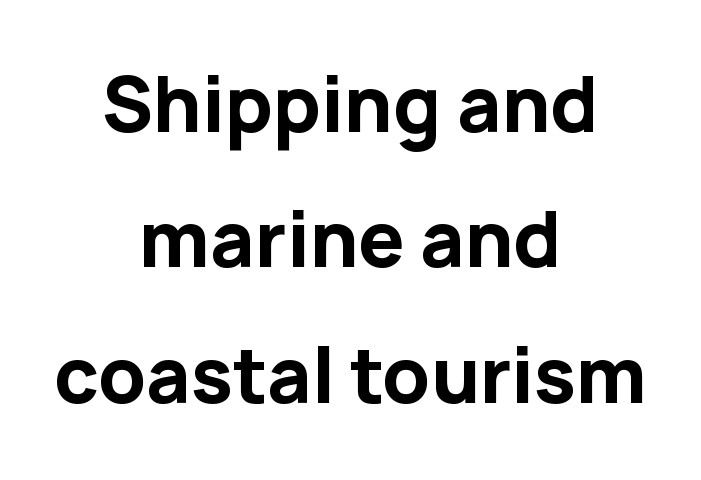
The image shows 74 px bold sans-serif type, upright; set centered, line spacing 1.83x, normal letter spacing, not underlined; low stroke contrast and a medium x-height.
